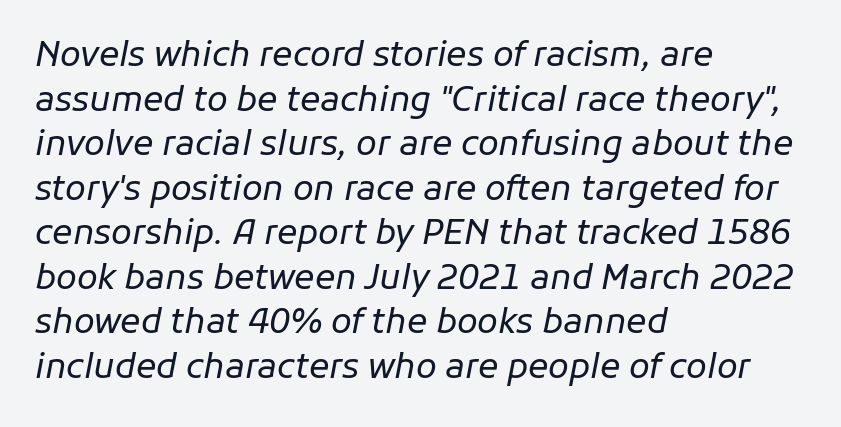
The image shows 34 px regular-weight type, italic (leaning right); set left-aligned, normal line spacing (1.31x), normal letter spacing, not underlined; low stroke contrast and a medium x-height.
